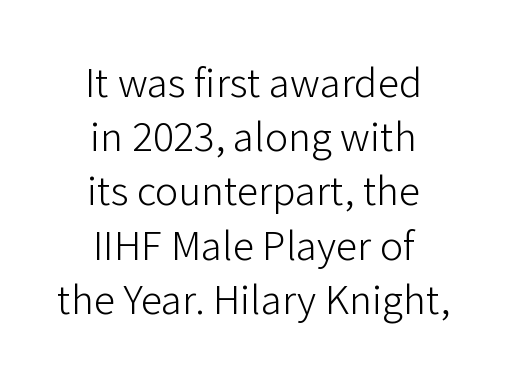
{"serif": "no", "italic": "no", "bold": "no", "weight": "light", "width": "normal", "stroke_contrast": "low", "x_height": "medium", "monospaced": "no", "underline": "no", "align": "center", "line_spacing": "normal", "line_spacing_ratio": 1.26, "letter_spacing": "normal", "letter_spacing_em": 0.0, "glyph_px": 43}
